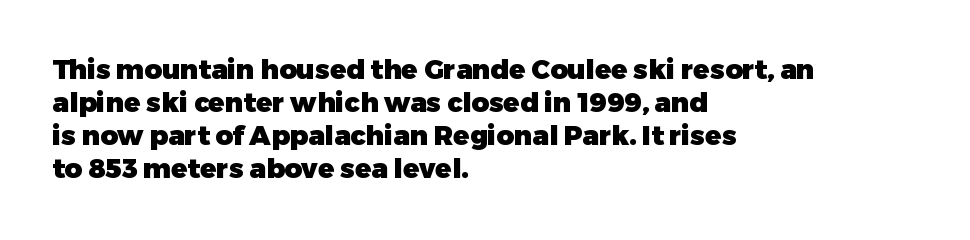
Q: Is the text bold? A: Yes.
Q: Is the text italic (slanted)? A: No, it is upright.
Q: Is the text underlined? A: No.
Q: How is the paragraph aligned? A: Left-aligned.
Q: Is the spacing between letters normal or unusually wide? A: Normal.
